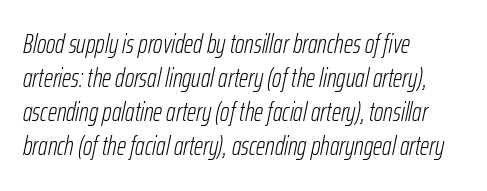
Summary of weight: not heavy and not bold. The gaps between neighbouring characters are ordinary and unremarkable. Lines of text with bare space underneath. The block of text has a typical density, with ordinary space between rows. Characters are canted at an angle relative to the baseline's perpendicular.
